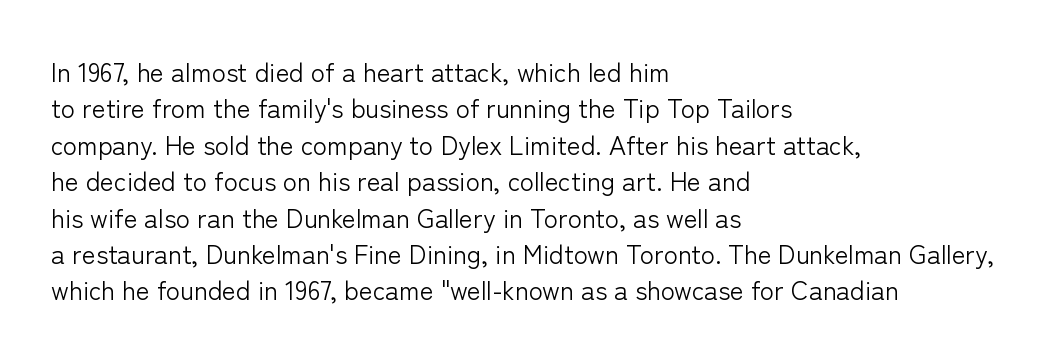
Short and long lines alike share a common starting point at left. The typeface has the unassuming heft of standard copy or less. Is the letter spacing exaggerated? No — it looks like the ordinary default. Has an underline been added? It has not. Posture: vertical.
